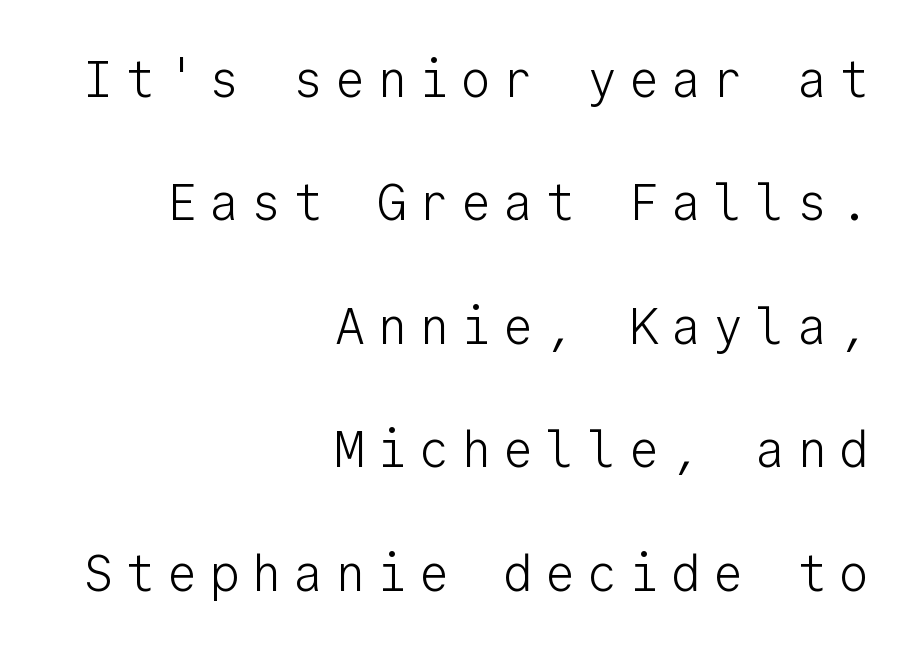
{"serif": "no", "italic": "no", "bold": "no", "weight": "light", "width": "normal", "stroke_contrast": "low", "x_height": "medium", "monospaced": "yes", "underline": "no", "align": "right", "line_spacing": "loose", "line_spacing_ratio": 2.47, "letter_spacing": "wide", "letter_spacing_em": 0.24, "glyph_px": 50}
